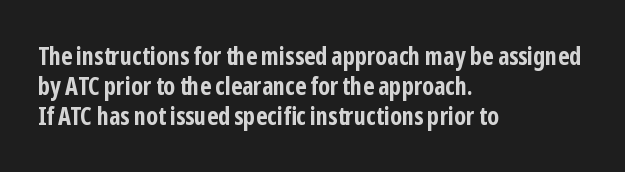
{"italic": "no", "bold": "yes", "underline": "no", "align": "left", "line_spacing_ratio": 1.21, "letter_spacing": "normal", "letter_spacing_em": 0.0, "glyph_px": 25}
